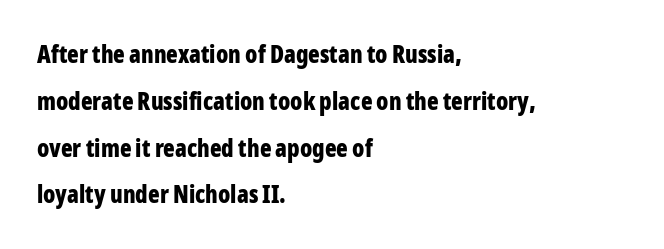
Notice how the stems are strictly vertical — no italics here. A clean baseline with only descenders dipping below it. The text block is weighted toward the left margin, trailing off unevenly rightward. What's the leading like? Stretched, with rows far apart. This sample uses plain, unmodified letter spacing.
